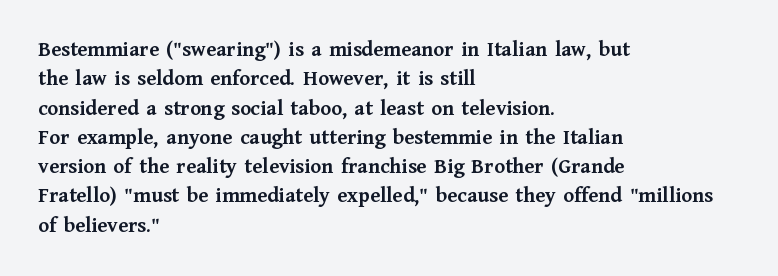
Q: Is the text bold? A: Yes.
Q: Is the text italic (slanted)? A: No, it is upright.
Q: Is the text underlined? A: No.
Q: How is the paragraph aligned? A: Left-aligned.
Q: Is the spacing between letters normal or unusually wide? A: Normal.
Q: Is the spacing between lines tight, normal or loose? A: Normal.
